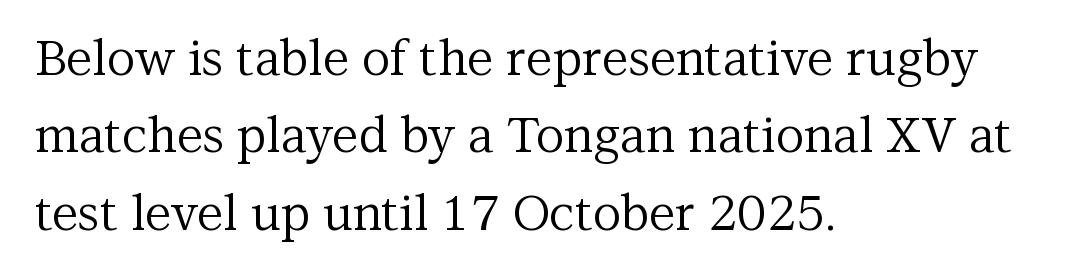
{"serif": "yes", "italic": "no", "bold": "no", "weight": "regular", "width": "normal", "stroke_contrast": "medium", "x_height": "medium", "monospaced": "no", "underline": "no", "align": "left", "line_spacing": "normal", "line_spacing_ratio": 1.58, "letter_spacing": "normal", "letter_spacing_em": 0.0, "glyph_px": 49}
